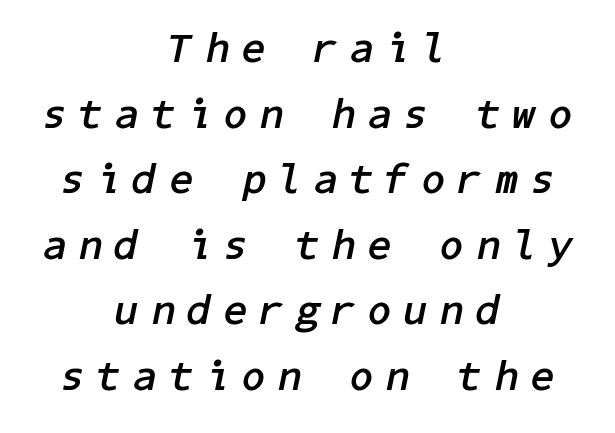
{"italic": "yes", "lean": "right", "slant_degrees": 11, "bold": "yes", "weight": "semibold", "width": "normal", "stroke_contrast": "low", "x_height": "medium", "underline": "no", "align": "center", "line_spacing": "normal", "line_spacing_ratio": 1.56, "letter_spacing": "wide", "letter_spacing_em": 0.31, "glyph_px": 42}
